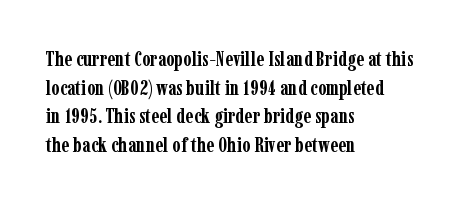
Notice how descenders clear the ascenders below comfortably — that's standard leading. Clear beneath every line of the passage. These lines are set flush left with a ragged right edge. The type sits square on the baseline with zero lean. Each word holds together tightly as a unit, with standard inter-letter gaps.
